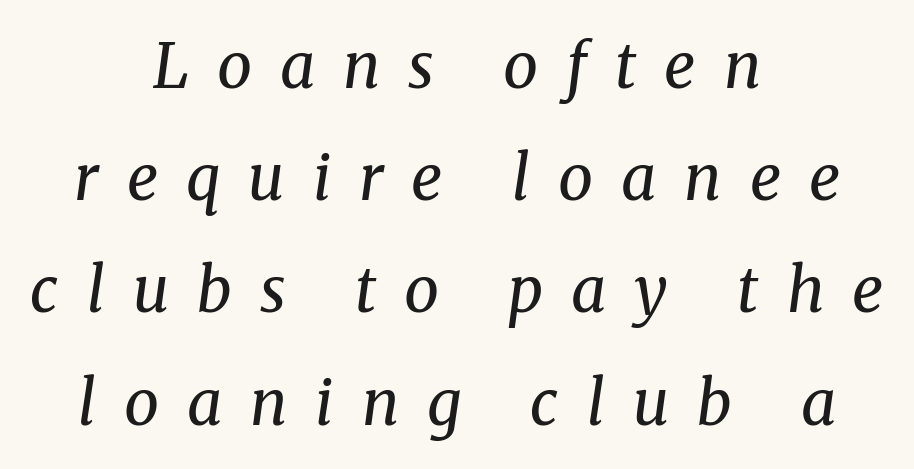
The typeface has the unassuming heft of standard copy or less. I'd call this a serif setting — the letters wear small feet. Looks like regular typesetting: each glyph gets only the width it needs. These lines stack symmetrically, like a column narrowing and widening about its center. A bare baseline throughout the passage.
